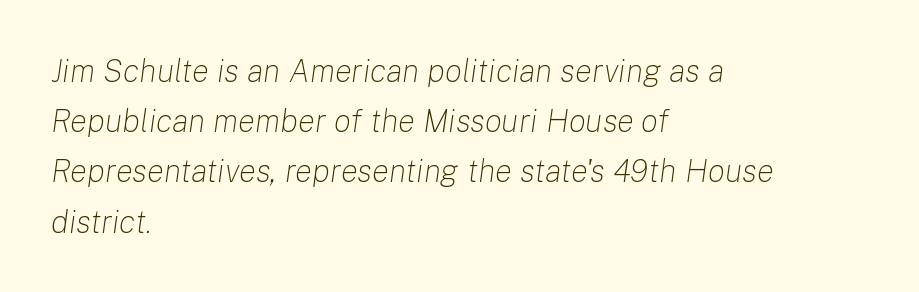
What's the leading like? Ordinary, nothing unusual. Tracking value appears to be zero — textbook default spacing. The passage shown is typed in a proportional face where columns would drift. Summary of weight: not heavy and not bold.
